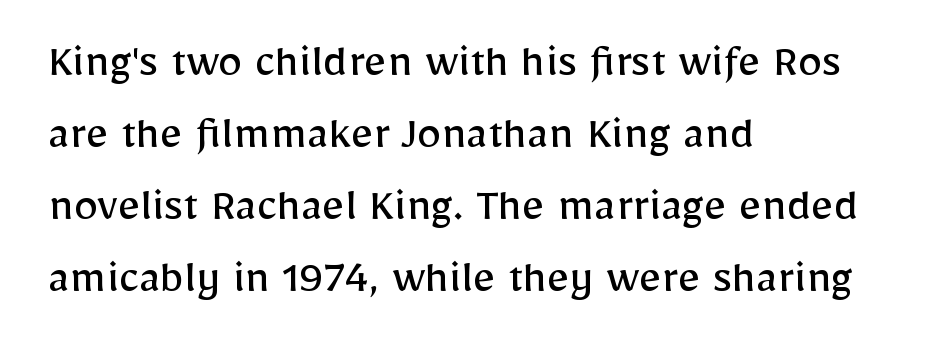
Q: Is the text bold? A: No.
Q: Is the text italic (slanted)? A: No, it is upright.
Q: Is the typeface a serif or a sans-serif typeface? A: Sans-serif.
Q: Is the text underlined? A: No.
Q: How is the paragraph aligned? A: Left-aligned.
Q: Is the spacing between letters normal or unusually wide? A: Normal.
Q: Is the spacing between lines tight, normal or loose? A: Normal.
Q: Width (condensed, normal, or wide)? A: Normal.
Q: Stroke contrast? A: Low.
Q: x-height? A: Medium.
Q: Monospaced? A: No.
